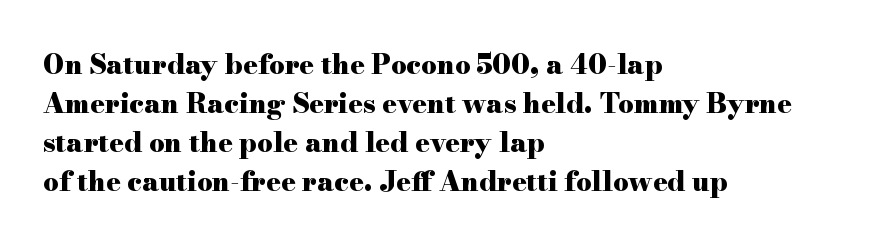
{"italic": "no", "bold": "yes", "underline": "no", "align": "left", "line_spacing": "normal", "line_spacing_ratio": 1.44, "letter_spacing": "normal", "letter_spacing_em": 0.0, "glyph_px": 27}
